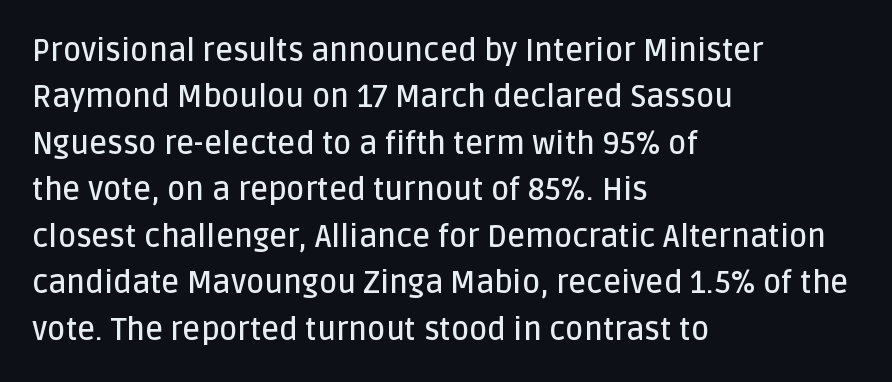
{"serif": "no", "italic": "no", "bold": "semi", "weight": "semibold", "width": "normal", "stroke_contrast": "low", "x_height": "large", "monospaced": "no", "underline": "no", "align": "left", "line_spacing": "normal", "line_spacing_ratio": 1.5, "letter_spacing": "normal", "letter_spacing_em": 0.0, "glyph_px": 31}
